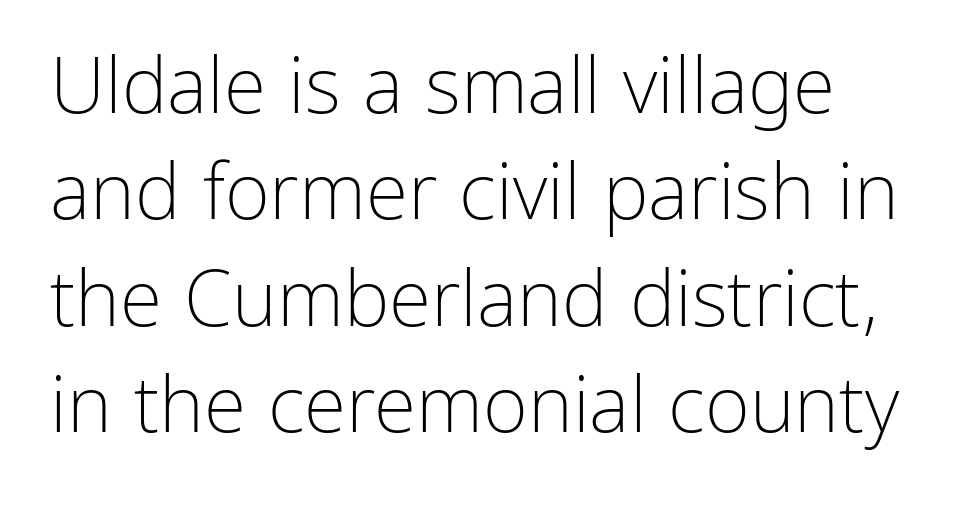
The image shows 77 px light sans-serif type, upright; set normal line spacing (1.38x), normal letter spacing, not underlined; low stroke contrast and a medium x-height.
